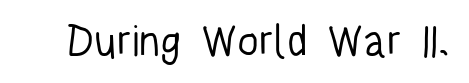
{"serif": "no", "italic": "no", "bold": "no", "weight": "light", "width": "condensed", "stroke_contrast": "low", "x_height": "large", "monospaced": "no", "underline": "no", "letter_spacing": "normal", "letter_spacing_em": 0.0, "glyph_px": 44}
